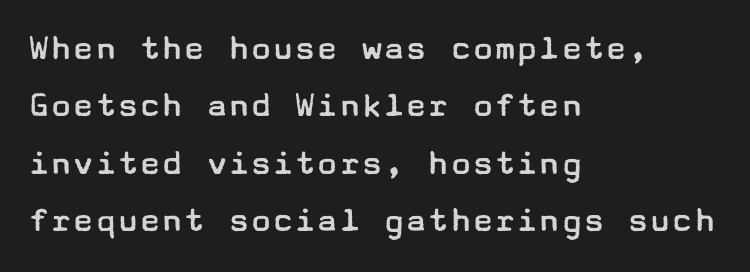
The image shows 37 px regular-weight, wide sans-serif type, upright; set left-aligned, normal line spacing (1.55x), normal letter spacing, not underlined; low stroke contrast and a medium x-height.
